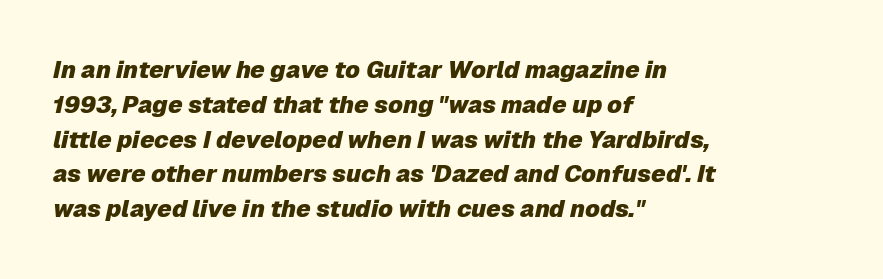
The image shows 24 px bold type, italic (leaning right); set left-aligned, normal line spacing (1.45x), normal letter spacing, not underlined.
